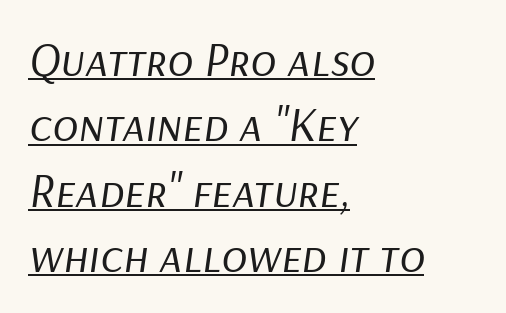
The letterforms sit shoulder to shoulder at normal distance. The face looks like a standard text weight, possibly lighter. Character widths vary here, with narrow letters taking less room than wide ones. Summary of vertical rhythm: regular, with standard interline spacing.
